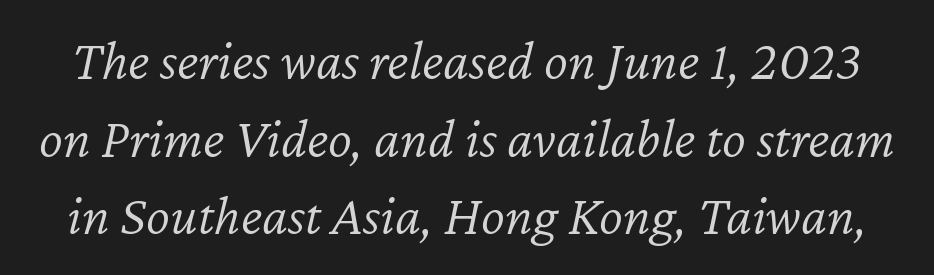
The image shows 57 px light type, italic (leaning right); set normal line spacing (1.36x), normal letter spacing, not underlined; low stroke contrast and a medium x-height.
